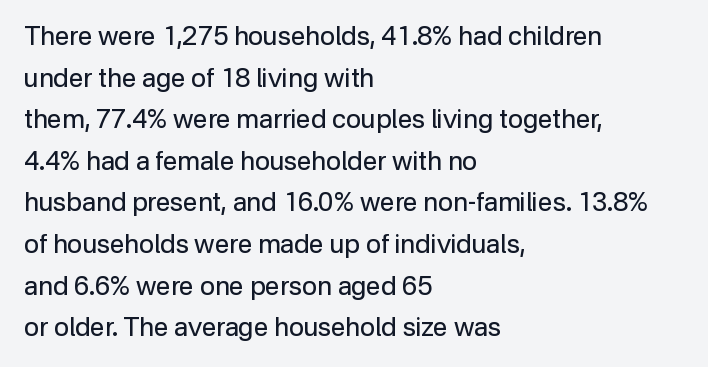
Rule under the text: the space is simply empty. One-word summary of the alignment: left. Stroke thickness stays within the range of a standard reading face or lighter. Rows of type keep a routine distance in the vertical direction. Ascenders rise straight up at ninety degrees. The tracking reads as untouched default to a designer's eye.
